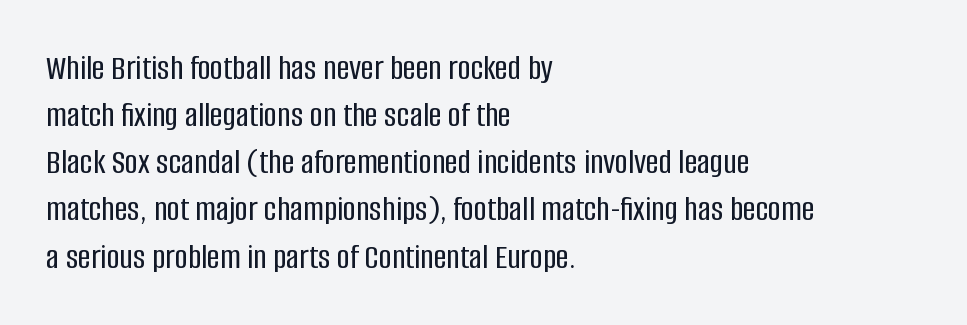
{"serif": "no", "italic": "no", "width": "condensed", "stroke_contrast": "low", "x_height": "large", "monospaced": "no", "underline": "no", "align": "left", "line_spacing": "normal", "line_spacing_ratio": 1.31, "letter_spacing": "normal", "letter_spacing_em": 0.0, "glyph_px": 36}
